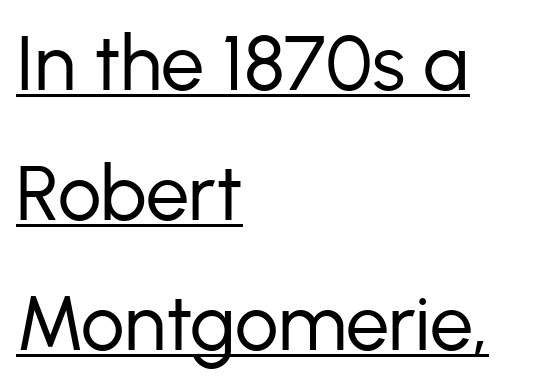
A quiet, ordinary-to-light weight characterises the typeface. Descenders here cross a horizontal rule under the line. Standard letterfit; no display-style spreading of the glyphs. Casual observation: everything's shoved over to the left. Looks like regular typesetting: each glyph gets only the width it needs.
